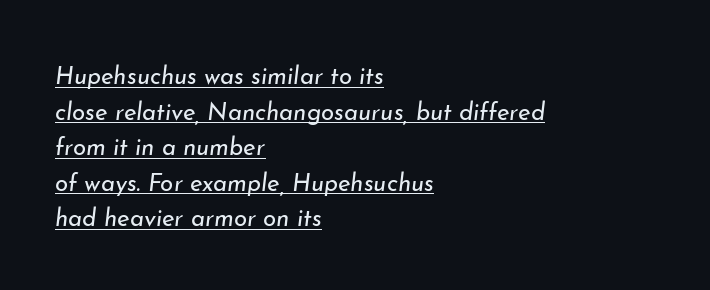
Horizontally, the lines are justified to the leading edge only. Compared with typical body copy, the letter spacing here is the same. If you measured baseline to baseline, you'd find a middling distance. The lettering is marked with a stroke running underneath it.
